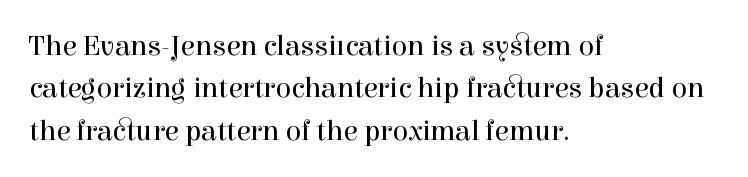
Does the type have serifs? Yes, each stem ends in a small foot. No italicization has been applied; the sample stays upright. Caption: multi-line text, flush left, ragged right. Short note: letters normally spaced. Unbolded letterforms with no extra heft.
